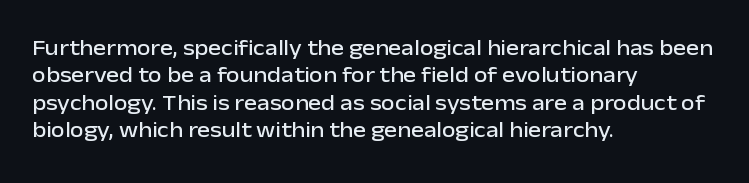
{"italic": "no", "underline": "no", "align": "left", "line_spacing": "normal", "line_spacing_ratio": 1.25, "letter_spacing": "normal", "letter_spacing_em": 0.0, "glyph_px": 22}
